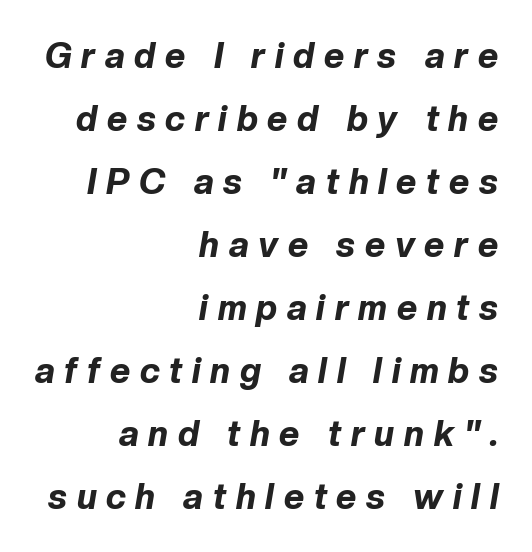
{"italic": "yes", "lean": "right", "slant_degrees": 10, "bold": "yes", "weight": "bold", "width": "normal", "stroke_contrast": "low", "x_height": "medium", "monospaced": "no", "underline": "no", "align": "right", "line_spacing_ratio": 1.8, "letter_spacing": "wide", "letter_spacing_em": 0.28, "glyph_px": 35}
